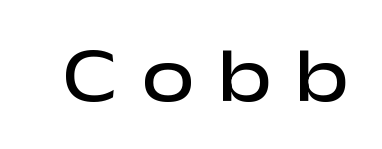
The image shows 76 px semibold, wide sans-serif type, upright; set unusually wide letter spacing (+0.29 em), not underlined; low stroke contrast and a medium x-height.
